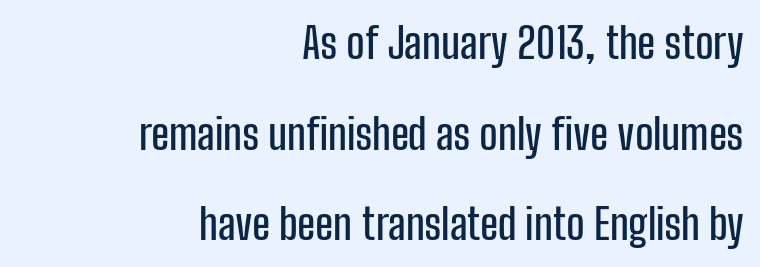
What's the leading like? Stretched, with rows far apart. Upright lettering throughout. Does extra space separate the letters? No, they use regular spacing. The lines in this sample share a right terminus and differ only in where they begin. Font category for this specimen: sans-serif. The passage shown is not underscored anywhere.
